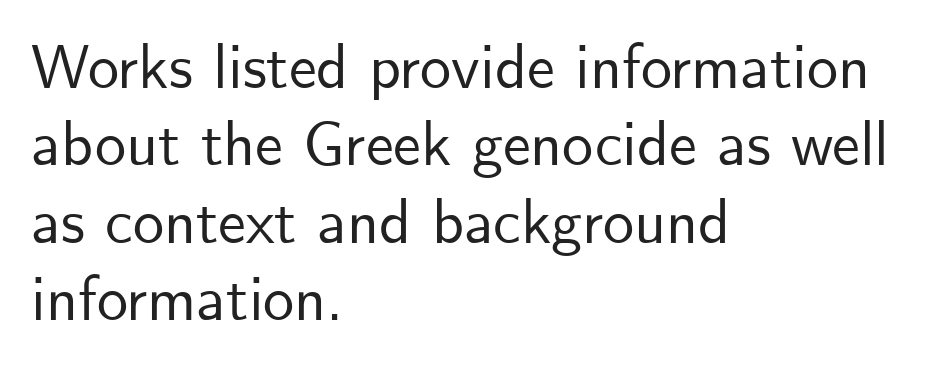
These lines were composed using upright roman letters. Reading down the column, the eye jumps a familiar distance to each next line. The glyphs are unaccompanied by any horizontal stroke below them. Each word holds together tightly as a unit, with standard inter-letter gaps.
